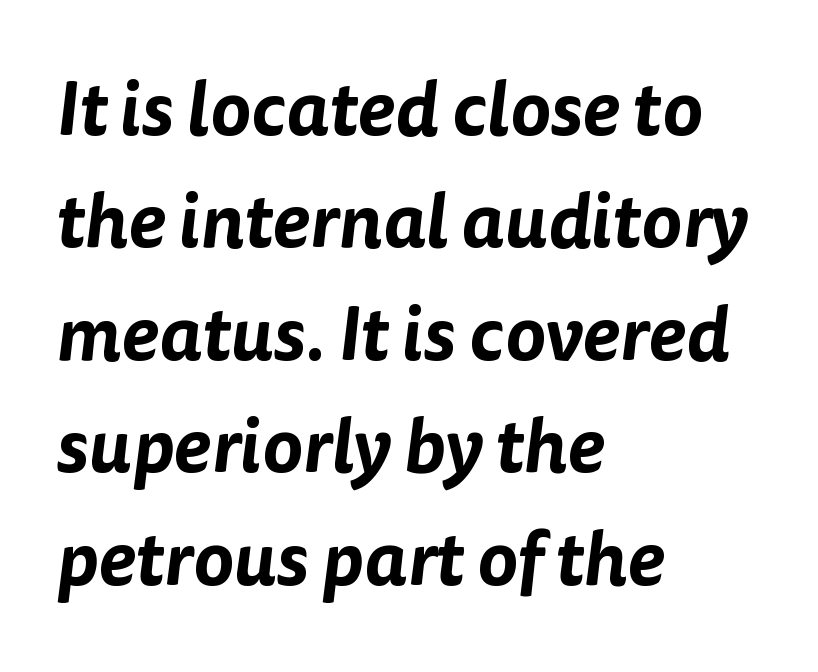
{"serif": "no", "width": "normal", "stroke_contrast": "low", "x_height": "medium", "monospaced": "no", "underline": "no", "align": "left", "line_spacing": "normal", "line_spacing_ratio": 1.48, "letter_spacing": "normal", "letter_spacing_em": 0.0, "glyph_px": 76}
